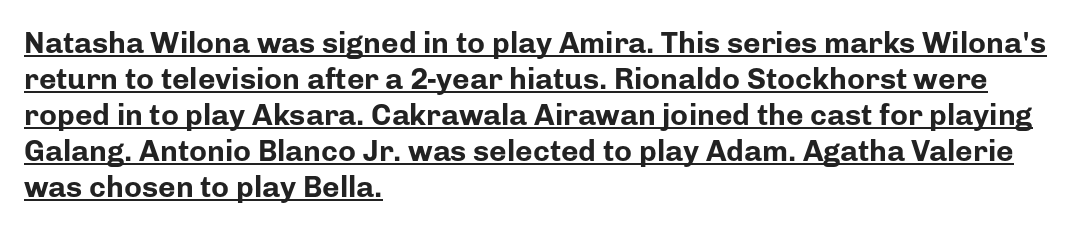
Q: Is the text bold? A: Yes.
Q: Is the text italic (slanted)? A: No, it is upright.
Q: Is the typeface a serif or a sans-serif typeface? A: Sans-serif.
Q: Is the text underlined? A: Yes.
Q: How is the paragraph aligned? A: Left-aligned.
Q: Is the spacing between letters normal or unusually wide? A: Normal.
Q: Width (condensed, normal, or wide)? A: Normal.
Q: Stroke contrast? A: Low.
Q: x-height? A: Medium.
Q: Monospaced? A: No.
